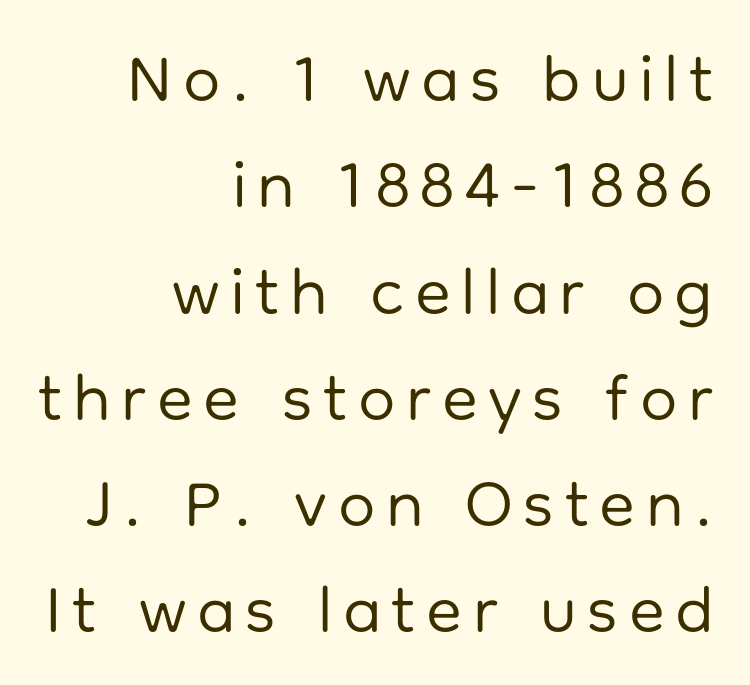
{"serif": "no", "italic": "no", "bold": "no", "weight": "regular", "width": "normal", "stroke_contrast": "low", "x_height": "medium", "monospaced": "no", "underline": "no", "align": "right", "line_spacing": "normal", "line_spacing_ratio": 1.61, "glyph_px": 66}
